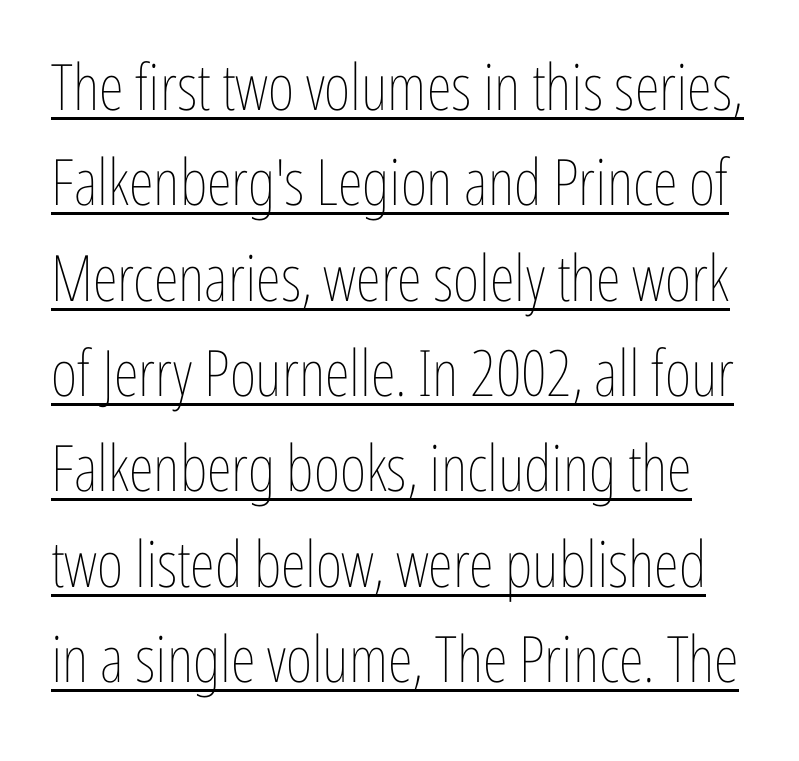
Q: Is the text bold? A: No.
Q: Is the text italic (slanted)? A: No, it is upright.
Q: Is the text underlined? A: Yes.
Q: Is the spacing between letters normal or unusually wide? A: Normal.
Q: Is the spacing between lines tight, normal or loose? A: Normal.
Q: Width (condensed, normal, or wide)? A: Condensed.
Q: Stroke contrast? A: Low.
Q: x-height? A: Medium.
Q: Monospaced? A: No.
